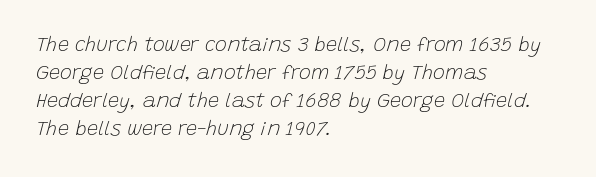
Notice how the passage keeps a crisp vertical edge on the left only. Between one letter and the next there's only the usual sliver of space. No extra ink here — the face is not bold. The font's italic variant was chosen for this text. Evenly set lines give the paragraph a standard silhouette.
